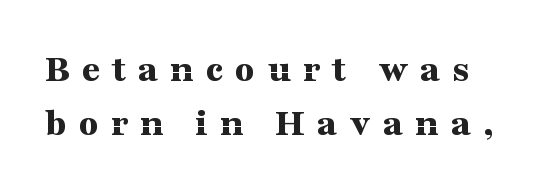
Here the designer chose a conventional face with non-uniform glyph widths. The sample has been set heavy, in full bold. The rendering inserts visible extra space after every character. Quick note: underline off. Characters remain perfectly vertical along every line. A typesetter would label this face a serif.
